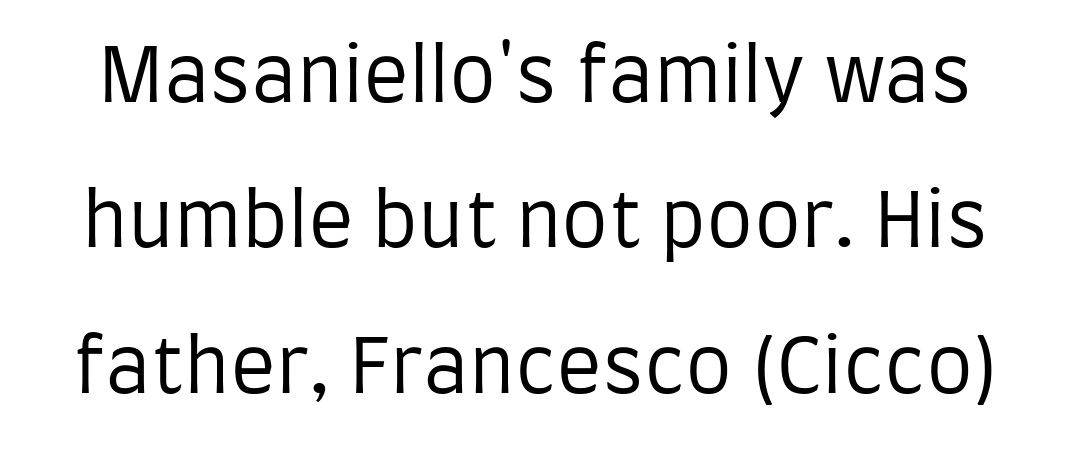
The image shows 75 px regular-weight, condensed sans-serif type, upright; set loose line spacing (1.94x), normal letter spacing, not underlined; low stroke contrast and a large x-height.
